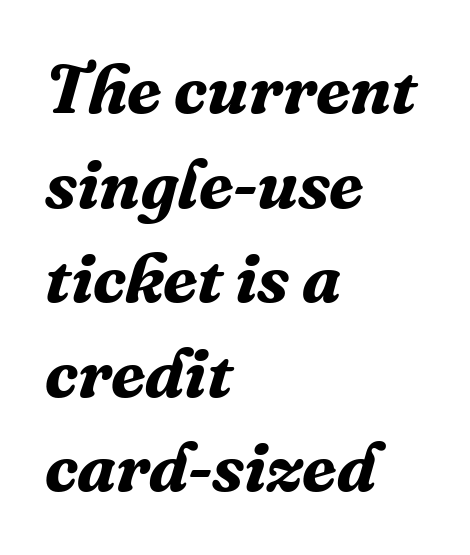
Decoration check: the copy has no underline. The paragraph has a hard left edge and a soft right edge. Note the varied advance widths — an 'i' is clearly narrower than an 'm'. A typesetter would call this leading conventional body-copy spacing. Honestly, the letter spacing is just normal — you wouldn't notice it.
